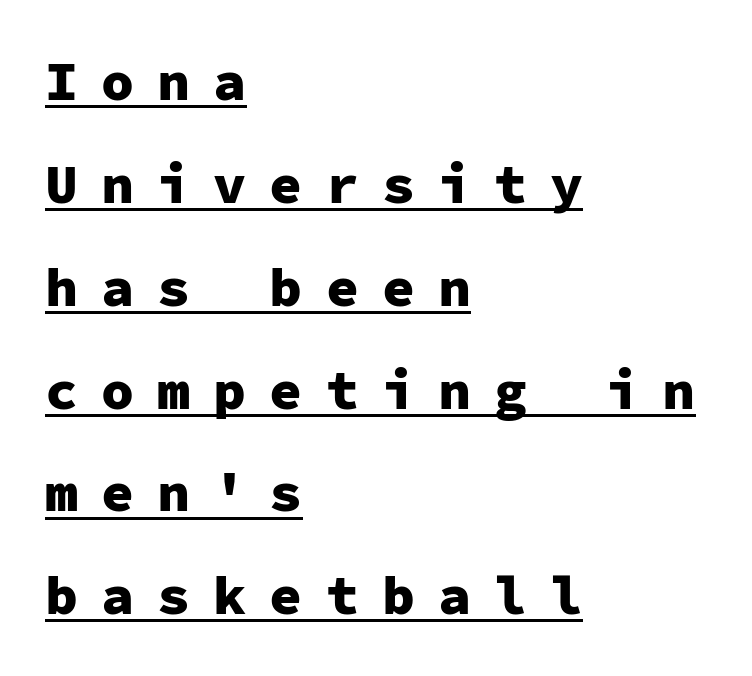
The image shows 55 px heavy sans-serif type, upright, monospaced; set left-aligned, line spacing 1.87x, unusually wide letter spacing (+0.42 em), underlined; low stroke contrast and a medium x-height.
